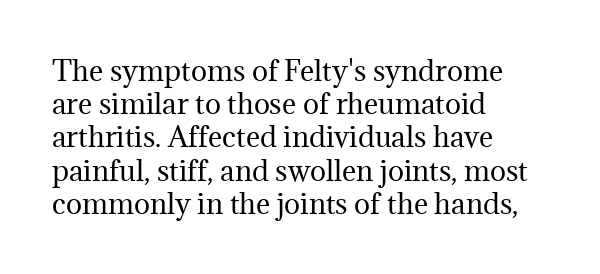
The zone under the glyphs is completely vacant. The passage is arranged the way most books set body copy — flush left. The type sits square on the baseline with zero lean. Weight: in the light-to-regular range. In terms of letterspacing, this is plain default setting.
